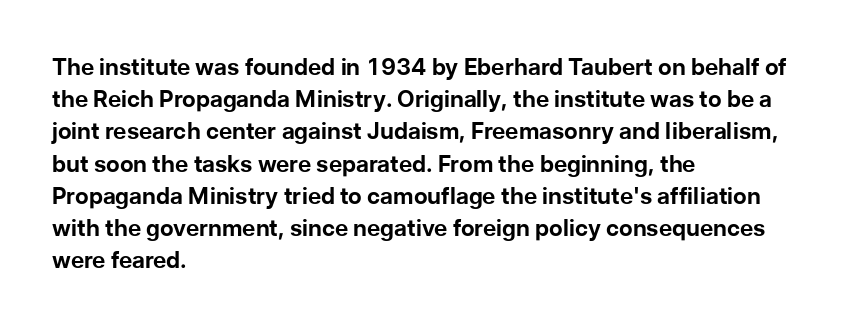
The image shows 23 px bold type, upright; set left-aligned, normal line spacing (1.4x), normal letter spacing, not underlined.
